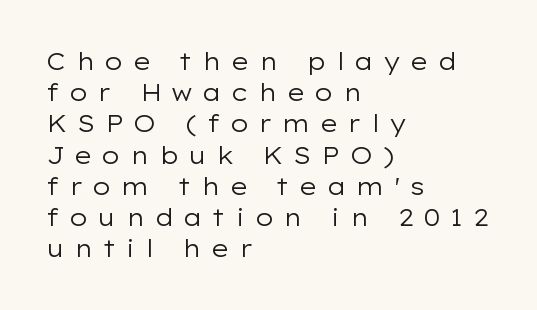
The image shows 24 px text type, upright; set left-aligned, normal line spacing (1.3x), unusually wide letter spacing (+0.39 em), not underlined.
